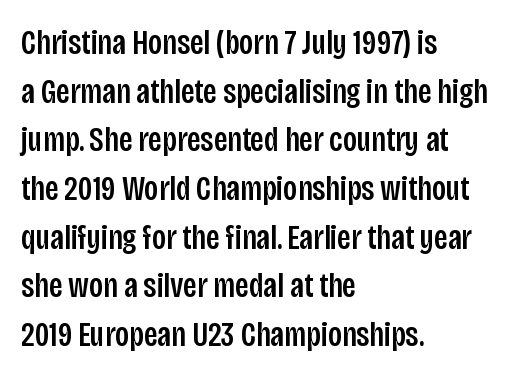
Q: Is the text italic (slanted)? A: No, it is upright.
Q: Is the typeface a serif or a sans-serif typeface? A: Sans-serif.
Q: Is the text underlined? A: No.
Q: How is the paragraph aligned? A: Left-aligned.
Q: Is the spacing between letters normal or unusually wide? A: Normal.
Q: Is the spacing between lines tight, normal or loose? A: Normal.
Q: Width (condensed, normal, or wide)? A: Condensed.
Q: Stroke contrast? A: Low.
Q: x-height? A: Large.
Q: Monospaced? A: No.
